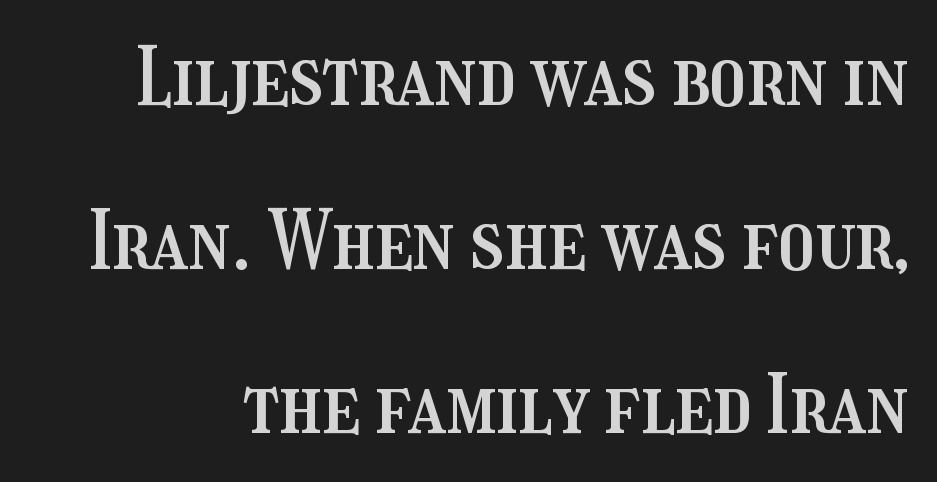
The typography opts for an upright posture over an oblique one. Clear beneath every line of the passage. A typesetter would call this proportional, since set widths differ per character. There is no visible air inserted between adjacent glyphs.
